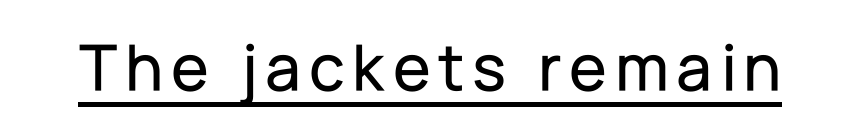
Q: Is the text italic (slanted)? A: No, it is upright.
Q: Is the typeface a serif or a sans-serif typeface? A: Sans-serif.
Q: Is the text underlined? A: Yes.
Q: Width (condensed, normal, or wide)? A: Normal.
Q: Stroke contrast? A: Low.
Q: x-height? A: Medium.
Q: Monospaced? A: No.
